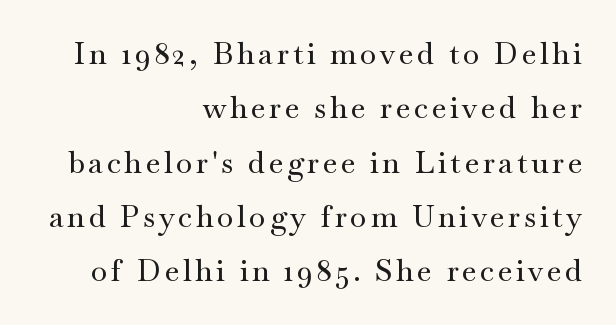
The image shows 30 px wide serif type, upright; set right-aligned, line spacing 1.81x, not underlined; medium stroke contrast and a small x-height.
